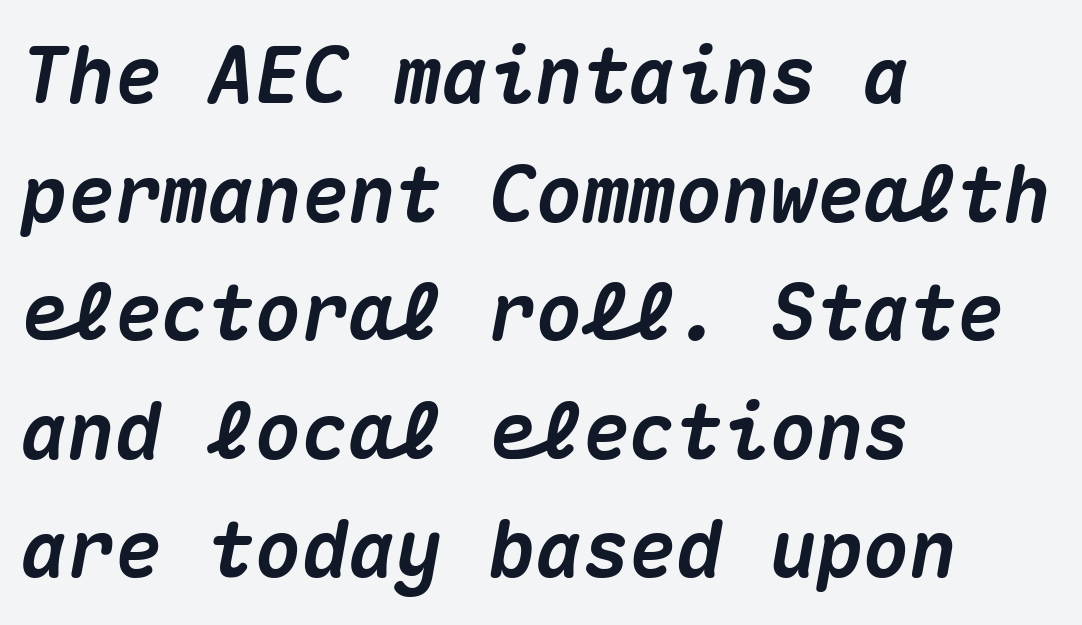
The ragged edge is on the right, which tells us the setting is flush left. Set as a true bold cut, around the 700 mark. The rendering uses typewriter-style spacing with identical character cells. When letters slant like this, we call the style italic. The vertical gap from one line to the next is medium.
